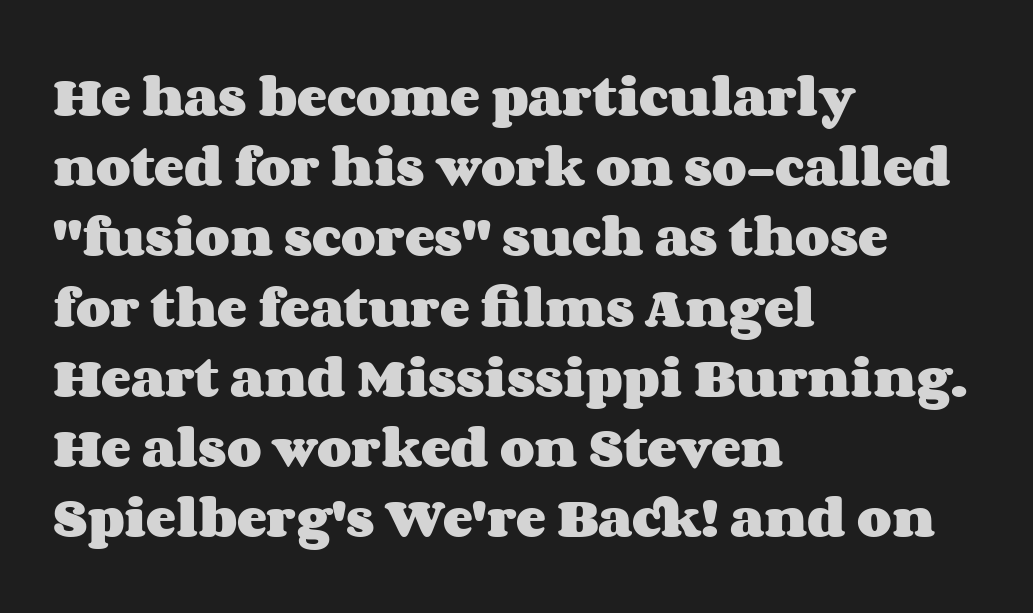
The passage shown stacks its lines at a standard gap. Varying glyph widths throughout — classic text-font behaviour. Look at the stroke-to-counter ratio: heavy, a bold. The letters stand upright; this is a roman face.
